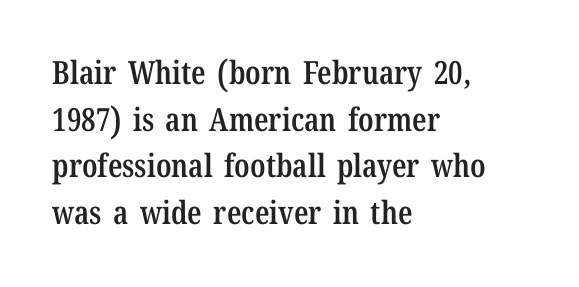
Q: Is the text bold? A: Semi-bold.
Q: Is the text italic (slanted)? A: No, it is upright.
Q: Is the typeface a serif or a sans-serif typeface? A: Serif.
Q: Is the text underlined? A: No.
Q: How is the paragraph aligned? A: Left-aligned.
Q: Is the spacing between letters normal or unusually wide? A: Normal.
Q: Is the spacing between lines tight, normal or loose? A: Normal.
Q: Width (condensed, normal, or wide)? A: Condensed.
Q: Stroke contrast? A: Low.
Q: x-height? A: Medium.
Q: Monospaced? A: No.
